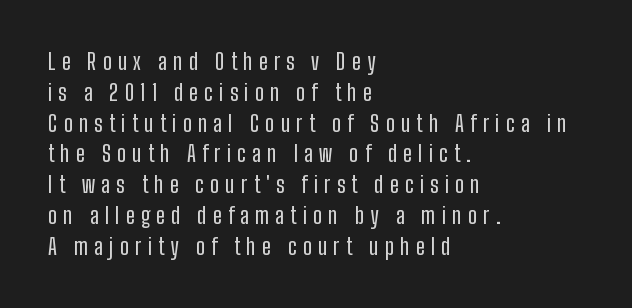
One-word summary of the alignment: left. Has an underline been added? It has not. Tracking value appears strongly positive — letters spread wide. Notice how the stems are strictly vertical — no italics here. The space between consecutive lines is moderate.
